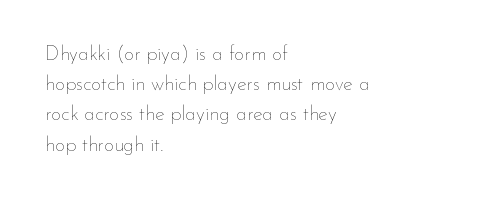
{"italic": "no", "bold": "no", "underline": "no", "align": "left", "line_spacing": "normal", "line_spacing_ratio": 1.51, "letter_spacing": "normal", "letter_spacing_em": 0.0, "glyph_px": 20}
